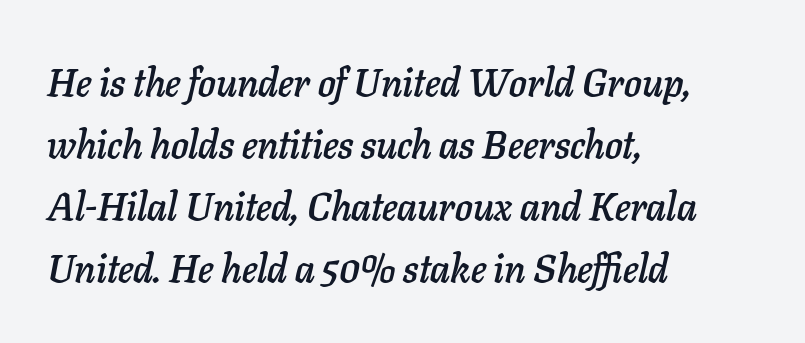
{"italic": "yes", "lean": "right", "slant_degrees": 11, "width": "normal", "stroke_contrast": "low", "x_height": "medium", "monospaced": "no", "underline": "no", "align": "left", "line_spacing": "normal", "line_spacing_ratio": 1.59, "letter_spacing": "normal", "letter_spacing_em": 0.0, "glyph_px": 39}
